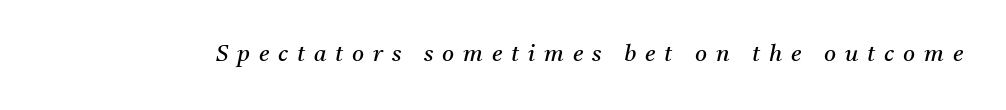
Descenders are the only things crossing below the line. The letters look calm and open, with moderate or lighter stems. Letter spacing: wide. It's the slanting kind of type.
